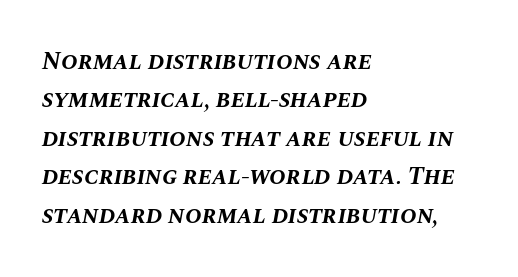
The image shows 25 px bold type, italic (leaning right); set left-aligned, normal line spacing (1.54x), normal letter spacing, not underlined.
